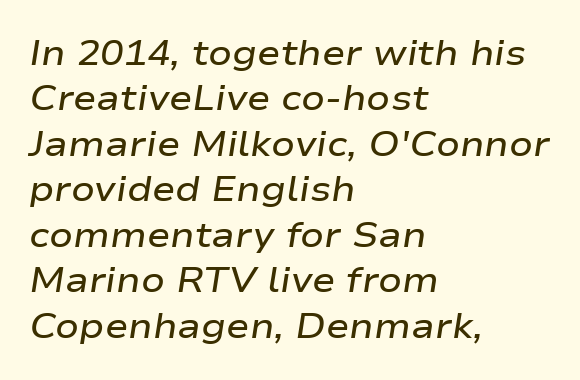
{"italic": "yes", "lean": "right", "slant_degrees": 9, "bold": "semi", "weight": "semibold", "width": "wide", "stroke_contrast": "low", "x_height": "medium", "monospaced": "no", "underline": "no", "align": "left", "line_spacing": "normal", "line_spacing_ratio": 1.3, "letter_spacing": "normal", "letter_spacing_em": 0.0, "glyph_px": 35}
